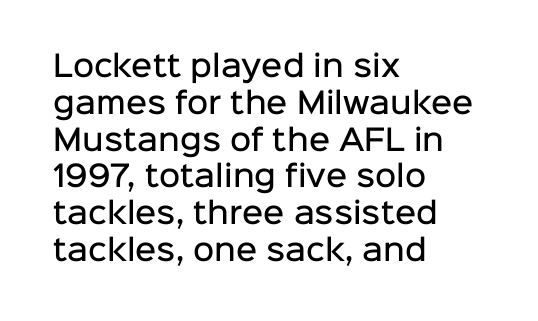
{"serif": "no", "italic": "no", "bold": "semi", "weight": "semibold", "width": "normal", "stroke_contrast": "low", "x_height": "medium", "monospaced": "no", "underline": "no", "align": "left", "line_spacing": "normal", "line_spacing_ratio": 1.27, "letter_spacing": "normal", "letter_spacing_em": 0.0, "glyph_px": 29}
